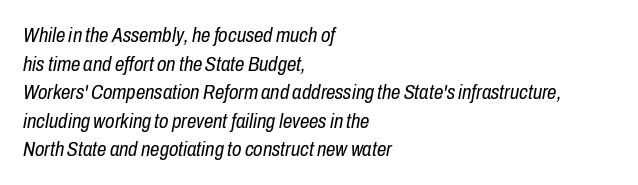
{"italic": "yes", "lean": "right", "slant_degrees": 10, "bold": "no", "underline": "no", "align": "left", "line_spacing": "normal", "line_spacing_ratio": 1.36, "letter_spacing": "normal", "letter_spacing_em": 0.0, "glyph_px": 21}
